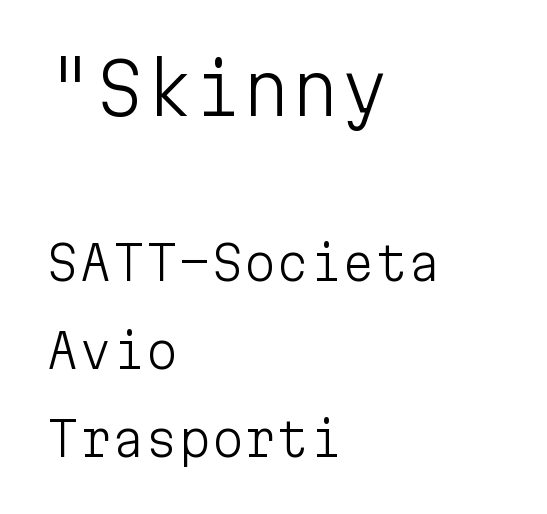
{"serif": "no", "italic": "no", "bold": "no", "weight": "light", "width": "normal", "stroke_contrast": "low", "x_height": "medium", "monospaced": "yes", "underline": "no", "align": "left", "line_spacing_ratio": 1.88, "letter_spacing": "normal", "letter_spacing_em": 0.0, "larger_block": "first", "size_ratio": 1.49, "glyph_px": 70}
